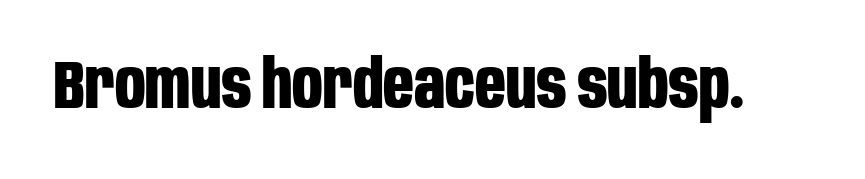
Q: Is the text bold? A: Yes.
Q: Is the text italic (slanted)? A: No, it is upright.
Q: Is the typeface a serif or a sans-serif typeface? A: Sans-serif.
Q: Is the text underlined? A: No.
Q: Is the spacing between letters normal or unusually wide? A: Normal.
Q: Width (condensed, normal, or wide)? A: Condensed.
Q: Stroke contrast? A: Low.
Q: x-height? A: Large.
Q: Monospaced? A: No.
